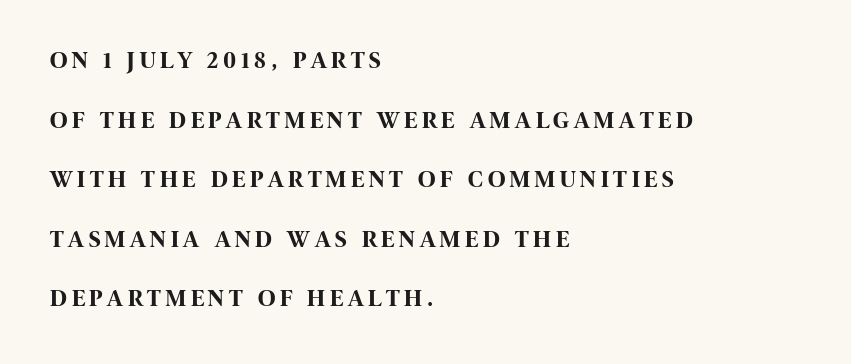
{"italic": "no", "bold": "yes", "underline": "no", "align": "left", "line_spacing": "loose", "line_spacing_ratio": 2.48, "letter_spacing": "wide", "letter_spacing_em": 0.2, "glyph_px": 24}
